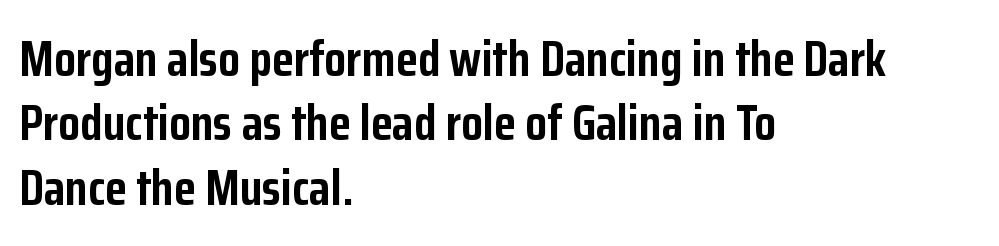
The image shows 50 px semibold, condensed sans-serif type, upright; set left-aligned, normal line spacing (1.29x), normal letter spacing, not underlined; low stroke contrast and a medium x-height.
